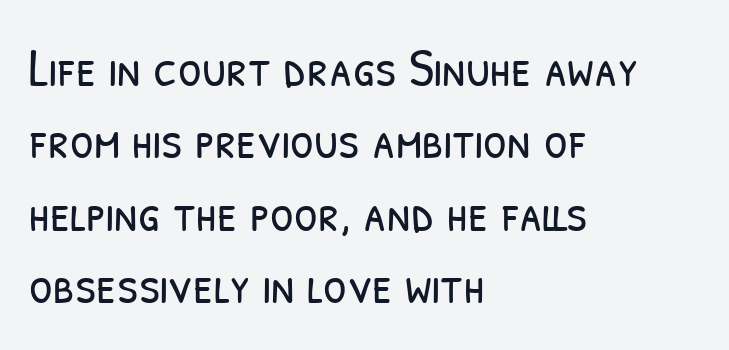
Q: Is the text bold? A: No.
Q: Is the typeface a serif or a sans-serif typeface? A: Sans-serif.
Q: Is the text underlined? A: No.
Q: How is the paragraph aligned? A: Left-aligned.
Q: Is the spacing between letters normal or unusually wide? A: Normal.
Q: Is the spacing between lines tight, normal or loose? A: Normal.
Q: Width (condensed, normal, or wide)? A: Condensed.
Q: Stroke contrast? A: Low.
Q: x-height? A: Medium.
Q: Monospaced? A: No.
